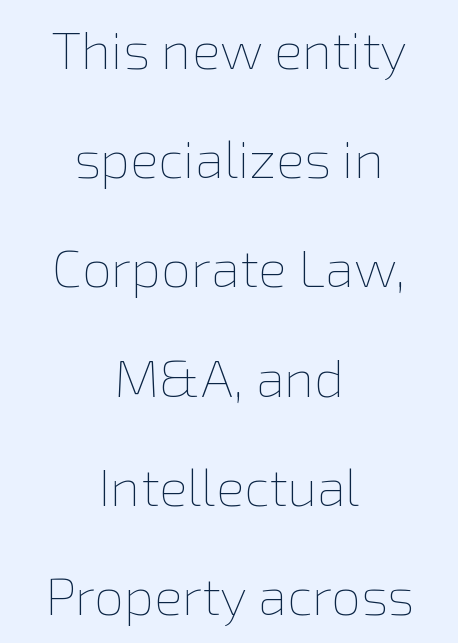
{"italic": "no", "bold": "no", "weight": "thin", "width": "normal", "x_height": "medium", "monospaced": "no", "underline": "no", "align": "center", "line_spacing": "loose", "line_spacing_ratio": 2.06, "letter_spacing": "normal", "letter_spacing_em": 0.0, "glyph_px": 53}
